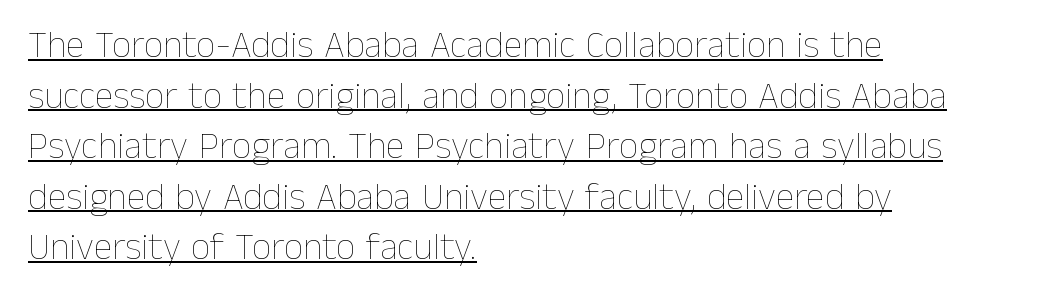
Q: Is the text bold? A: No.
Q: Is the text italic (slanted)? A: No, it is upright.
Q: Is the text underlined? A: Yes.
Q: How is the paragraph aligned? A: Left-aligned.
Q: Is the spacing between letters normal or unusually wide? A: Normal.
Q: Is the spacing between lines tight, normal or loose? A: Normal.
Q: Width (condensed, normal, or wide)? A: Normal.
Q: Stroke contrast? A: Low.
Q: x-height? A: Medium.
Q: Monospaced? A: No.
